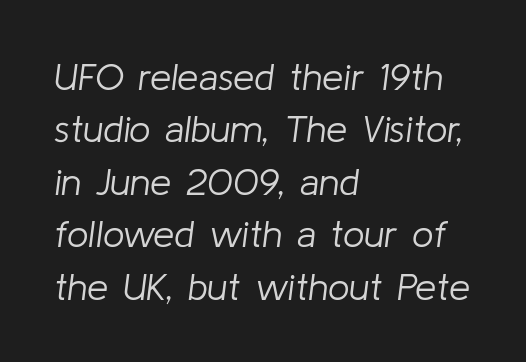
Q: Is the text bold? A: No.
Q: Is the text italic (slanted)? A: Yes, it leans right by about 8 degrees.
Q: Is the text underlined? A: No.
Q: How is the paragraph aligned? A: Left-aligned.
Q: Is the spacing between letters normal or unusually wide? A: Normal.
Q: Is the spacing between lines tight, normal or loose? A: Normal.
Q: Width (condensed, normal, or wide)? A: Normal.
Q: Stroke contrast? A: Low.
Q: x-height? A: Medium.
Q: Monospaced? A: No.
